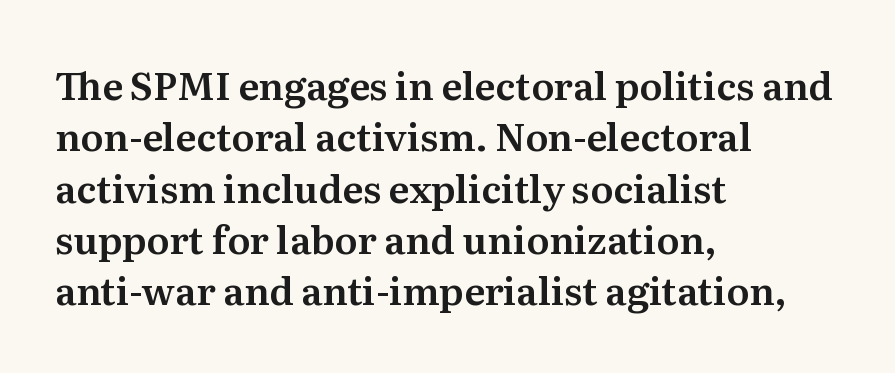
The image shows 38 px serif type, upright; set left-aligned, normal line spacing (1.35x), normal letter spacing, not underlined; medium stroke contrast and a medium x-height.
